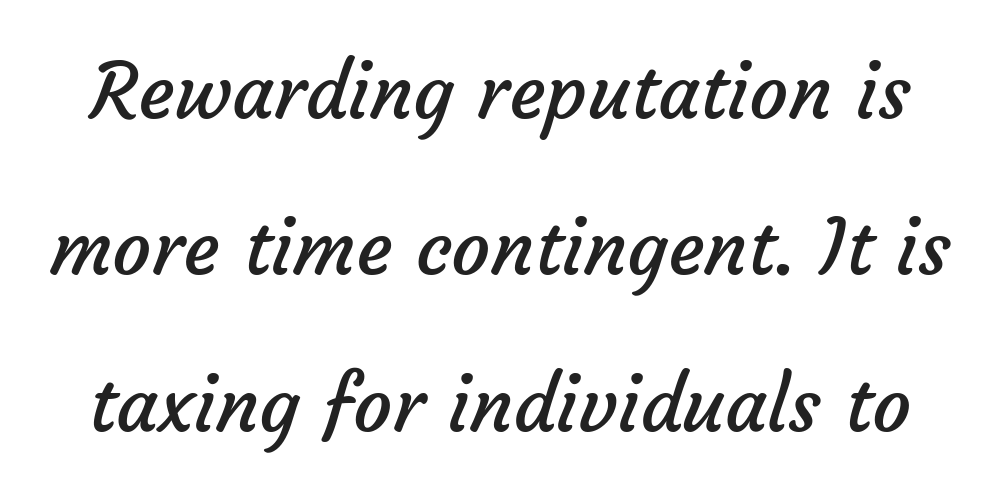
The gaps between neighbouring characters are ordinary and unremarkable. Think of a printed novel: that variable character pitch is what you see here. The lines are spread far apart with generous leading. A light-to-regular cut is what we see here. Has an underline been added? It has not. The glyphs in this specimen are sans serif.
